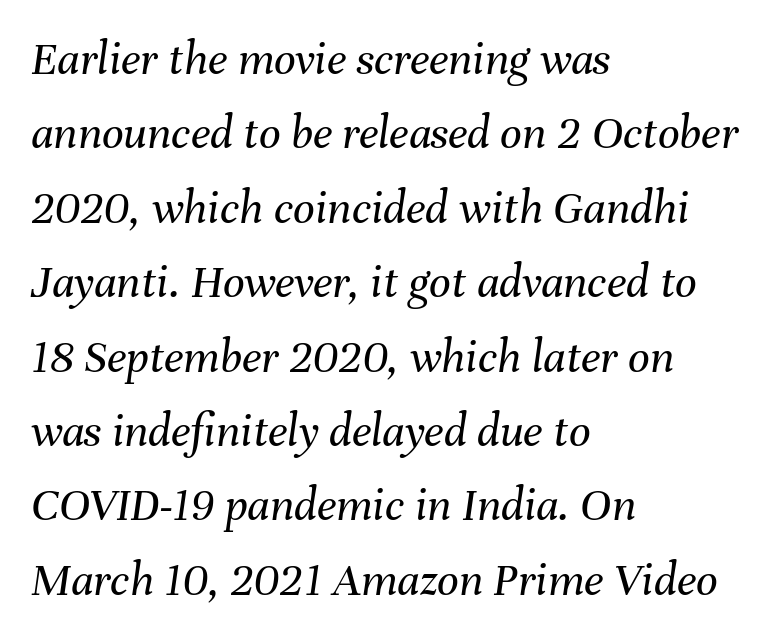
Q: Is the text bold? A: No.
Q: Is the text italic (slanted)? A: Yes, it leans right by about 8 degrees.
Q: Is the text underlined? A: No.
Q: How is the paragraph aligned? A: Left-aligned.
Q: Is the spacing between letters normal or unusually wide? A: Normal.
Q: Is the spacing between lines tight, normal or loose? A: Normal.
Q: Width (condensed, normal, or wide)? A: Normal.
Q: Stroke contrast? A: Medium.
Q: x-height? A: Medium.
Q: Monospaced? A: No.
